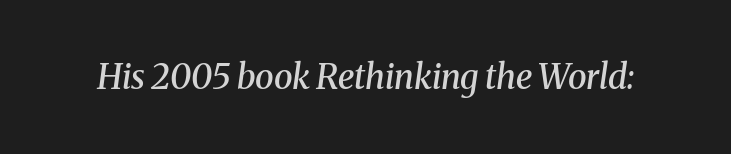
Slightly chunky letters — semibold, I'd say, not full bold. Examine the stroke ends and you'll spot serifs. Characters are canted at an angle relative to the baseline's perpendicular. Each letter keeps its own natural width here, so spacing adapts to shape.
